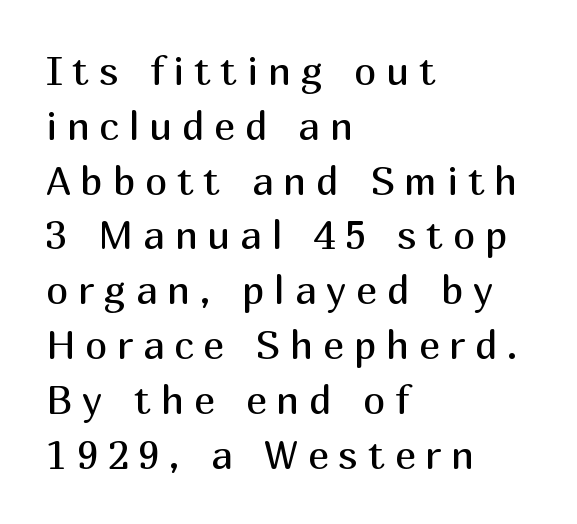
The image shows 40 px regular-weight sans-serif type, upright; set left-aligned, normal line spacing (1.37x), unusually wide letter spacing (+0.24 em), not underlined; medium stroke contrast and a medium x-height.
